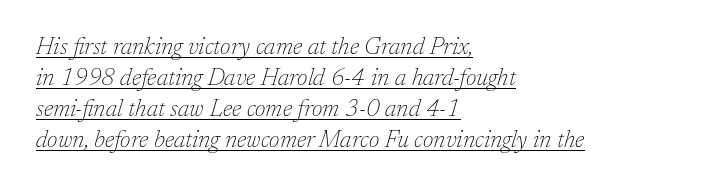
Q: Is the text bold? A: No.
Q: Is the text italic (slanted)? A: Yes, it leans right by about 17 degrees.
Q: Is the text underlined? A: Yes.
Q: How is the paragraph aligned? A: Left-aligned.
Q: Is the spacing between letters normal or unusually wide? A: Normal.
Q: Is the spacing between lines tight, normal or loose? A: Normal.
